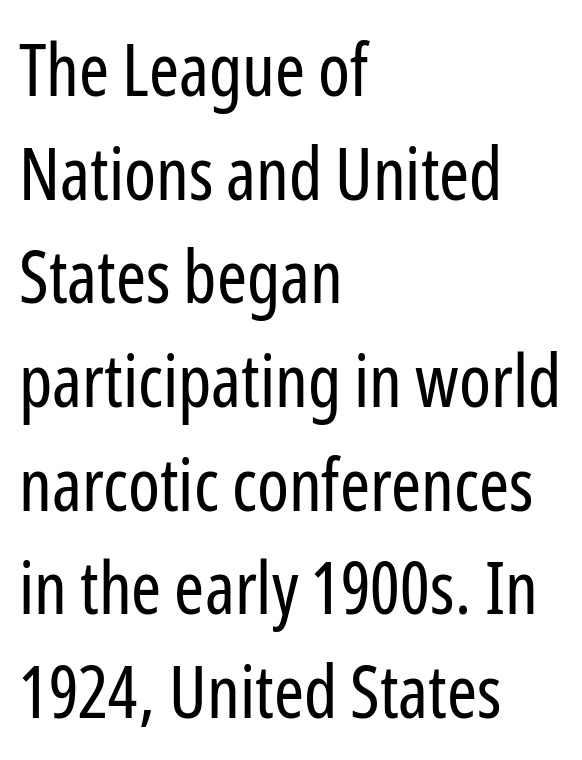
Bold? No — there's no thickening of the strokes. Quick note: not italic, upright. Letter spacing: default. Beneath every word, the page is bare.
